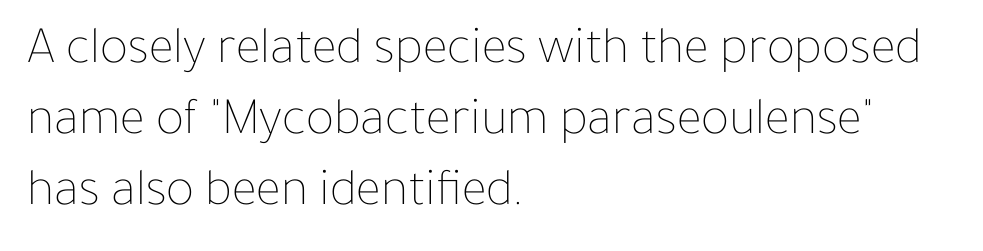
Q: Is the text bold? A: No.
Q: Is the text italic (slanted)? A: No, it is upright.
Q: Is the text underlined? A: No.
Q: How is the paragraph aligned? A: Left-aligned.
Q: Is the spacing between letters normal or unusually wide? A: Normal.
Q: Is the spacing between lines tight, normal or loose? A: Normal.
Q: Width (condensed, normal, or wide)? A: Normal.
Q: Stroke contrast? A: Low.
Q: x-height? A: Medium.
Q: Monospaced? A: No.
